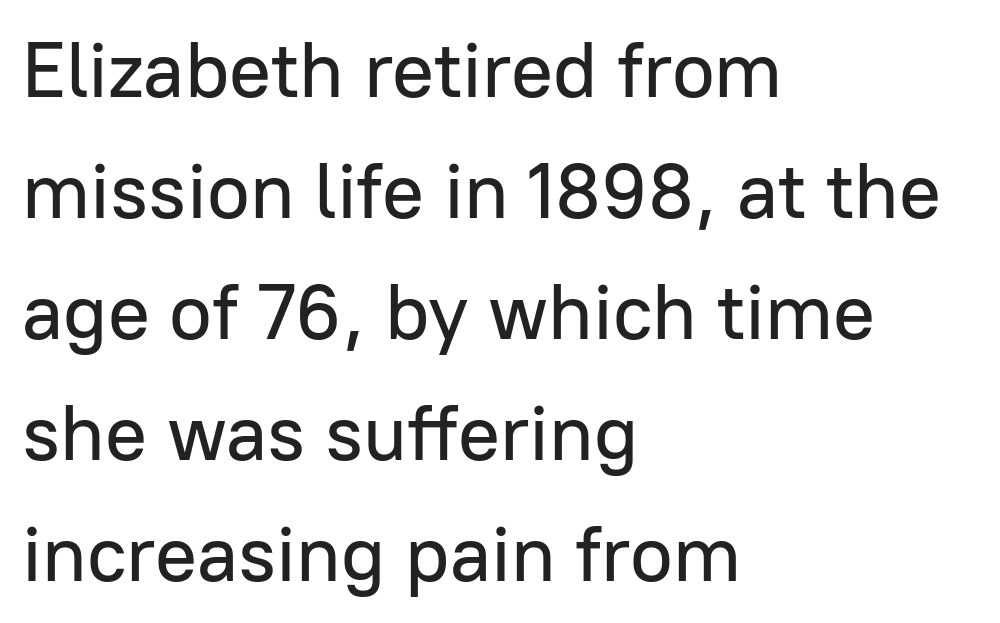
These lines are rendered in a variable-pitch font. Where is the straight margin? On the left. These lines were composed using upright roman letters. This rendering employs a face without finishing strokes, i.e., a sans-serif. The rows are spaced the way most documents space them.
